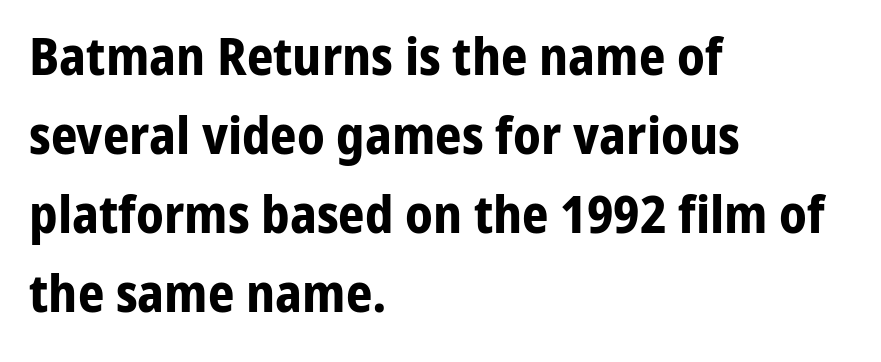
{"serif": "no", "italic": "no", "bold": "yes", "weight": "bold", "width": "normal", "stroke_contrast": "low", "x_height": "medium", "monospaced": "no", "underline": "no", "align": "left", "line_spacing": "normal", "line_spacing_ratio": 1.52, "letter_spacing": "normal", "letter_spacing_em": 0.0, "glyph_px": 52}
